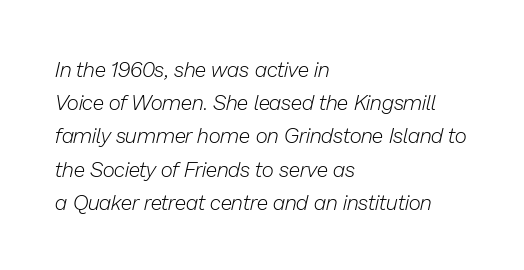
Q: Is the text bold? A: No.
Q: Is the text italic (slanted)? A: Yes, it leans right by about 13 degrees.
Q: Is the text underlined? A: No.
Q: How is the paragraph aligned? A: Left-aligned.
Q: Is the spacing between letters normal or unusually wide? A: Normal.
Q: Is the spacing between lines tight, normal or loose? A: Normal.
